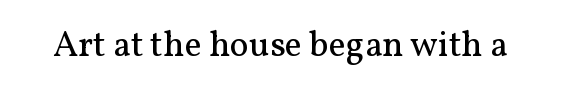
Anything drawn beneath the words? Only blank space. The weight would be labelled regular, book, light, or lighter still. Looks like regular typesetting: each glyph gets only the width it needs. Is the letter spacing exaggerated? No — it looks like the ordinary default. Typographically, this falls in the serif category. The axis of the letterforms is exactly vertical.
